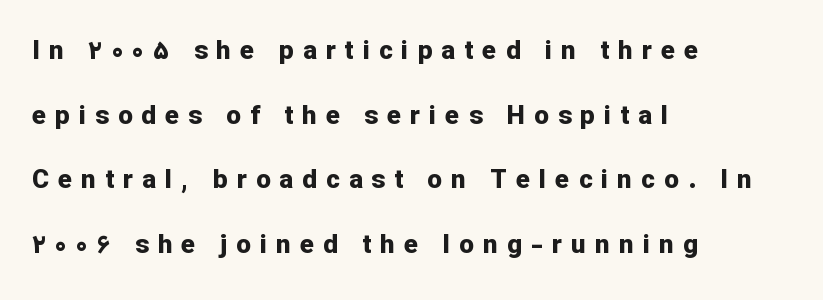
A roman cut, with each character standing at attention. A great deal of white space separates one row of letters from the next. Is the block centered? No — it sits flush against the left margin. There is plenty of visible air inserted between adjacent glyphs. These lines carry a lot of weight — the face is fully bold. Descender tails drop into unmarked territory.
